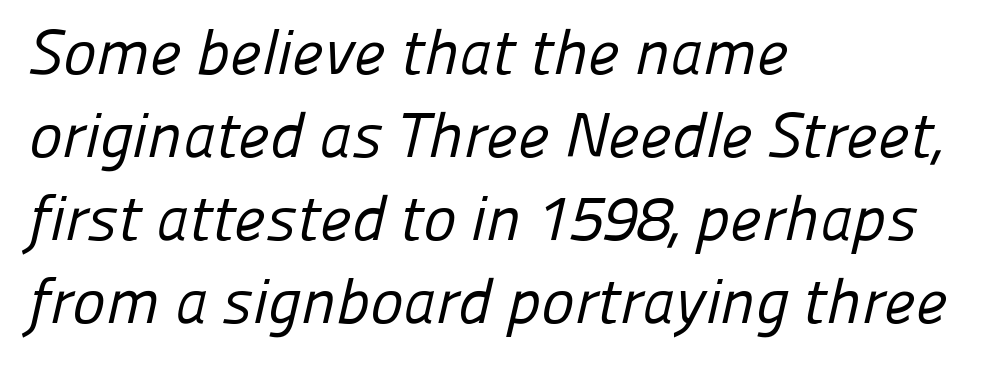
The image shows 63 px regular-weight sans-serif type; set left-aligned, normal line spacing (1.32x), normal letter spacing, not underlined; low stroke contrast and a medium x-height.
